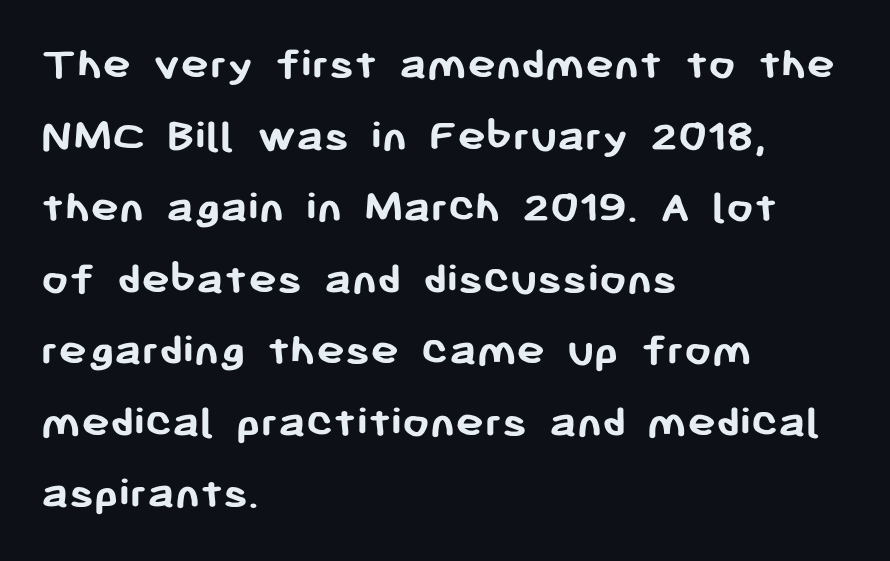
The image shows 48 px semibold sans-serif type, upright; set left-aligned, normal line spacing (1.49x), normal letter spacing, not underlined; low stroke contrast and a medium x-height.
